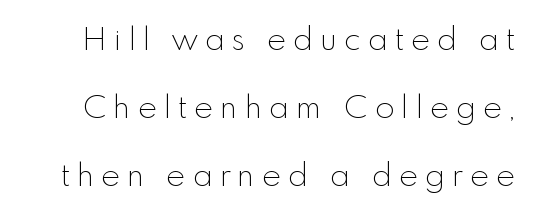
Q: Is the text bold? A: No.
Q: Is the text italic (slanted)? A: No, it is upright.
Q: Is the typeface a serif or a sans-serif typeface? A: Sans-serif.
Q: Is the text underlined? A: No.
Q: Is the spacing between letters normal or unusually wide? A: Unusually wide.
Q: Is the spacing between lines tight, normal or loose? A: Loose.
Q: Width (condensed, normal, or wide)? A: Normal.
Q: x-height? A: Small.
Q: Monospaced? A: No.
